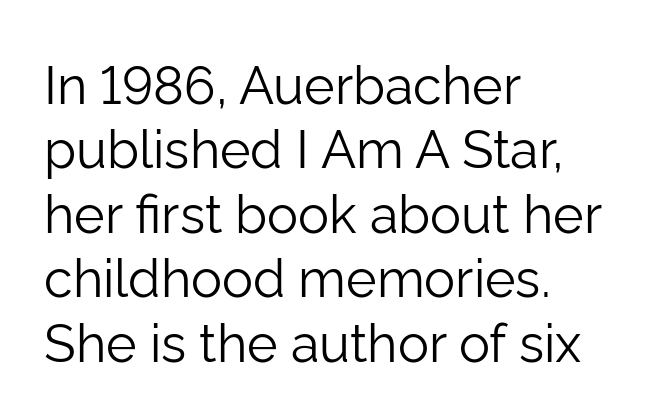
Q: Is the text bold? A: No.
Q: Is the text italic (slanted)? A: No, it is upright.
Q: Is the typeface a serif or a sans-serif typeface? A: Sans-serif.
Q: Is the text underlined? A: No.
Q: How is the paragraph aligned? A: Left-aligned.
Q: Is the spacing between letters normal or unusually wide? A: Normal.
Q: Width (condensed, normal, or wide)? A: Normal.
Q: Stroke contrast? A: Low.
Q: x-height? A: Medium.
Q: Monospaced? A: No.
